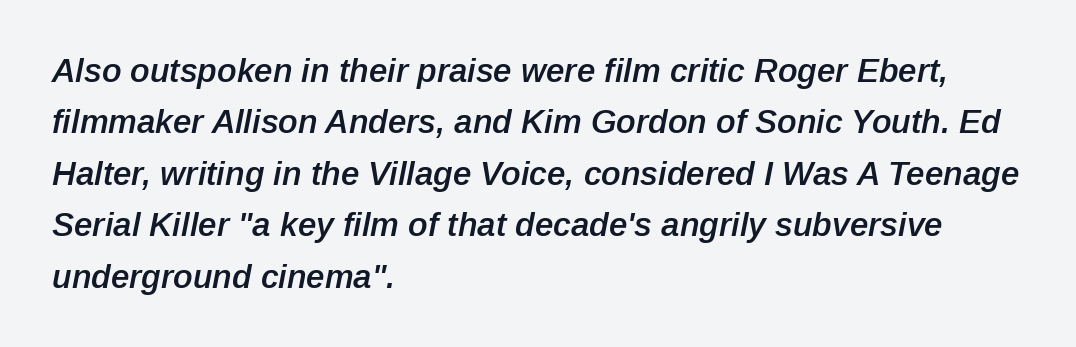
{"italic": "yes", "lean": "right", "slant_degrees": 12, "bold": "semi", "weight": "semibold", "width": "normal", "stroke_contrast": "low", "x_height": "medium", "monospaced": "no", "underline": "no", "align": "left", "line_spacing": "normal", "line_spacing_ratio": 1.56, "letter_spacing": "normal", "letter_spacing_em": 0.0, "glyph_px": 33}
